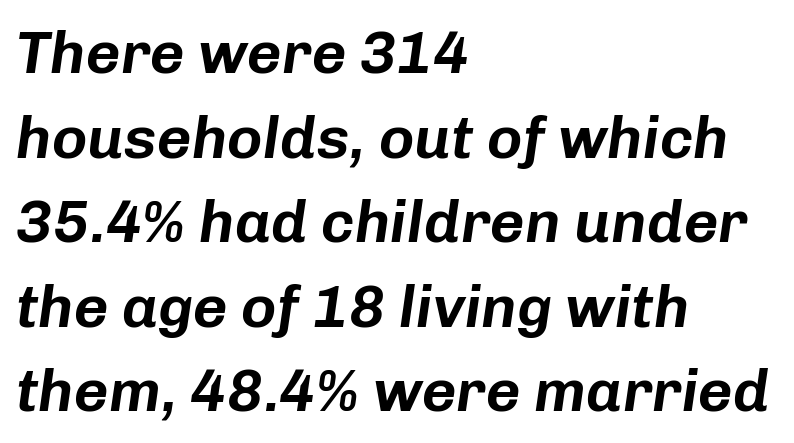
The image shows 60 px text type, italic (leaning right); set left-aligned, normal line spacing (1.41x), normal letter spacing, not underlined; low stroke contrast and a medium x-height.
